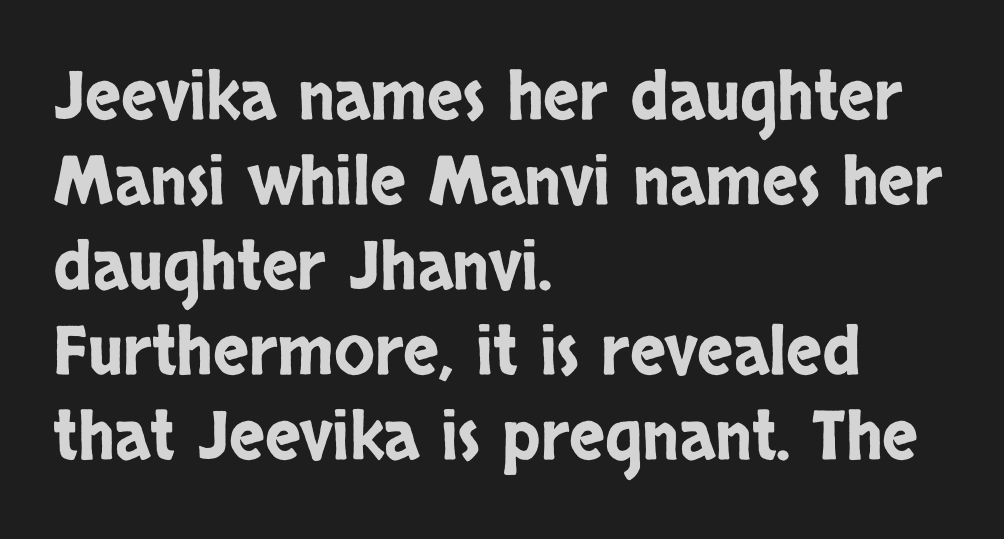
{"serif": "no", "italic": "no", "width": "condensed", "stroke_contrast": "low", "x_height": "large", "monospaced": "no", "underline": "no", "align": "left", "line_spacing": "normal", "line_spacing_ratio": 1.27, "letter_spacing": "normal", "letter_spacing_em": 0.0, "glyph_px": 67}
